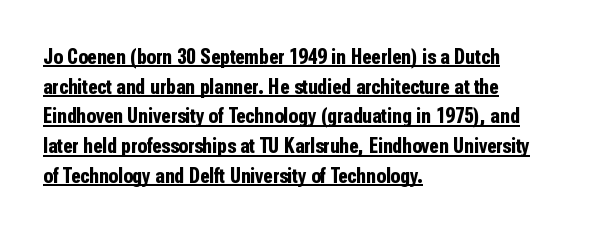
{"italic": "no", "bold": "yes", "underline": "yes", "align": "left", "line_spacing": "normal", "line_spacing_ratio": 1.35, "letter_spacing": "normal", "letter_spacing_em": 0.0, "glyph_px": 22}
